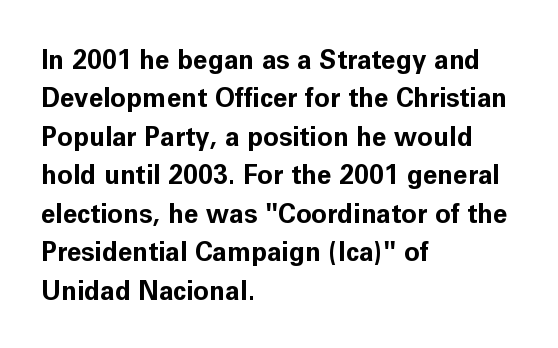
Q: Is the text bold? A: Yes.
Q: Is the text italic (slanted)? A: No, it is upright.
Q: Is the text underlined? A: No.
Q: How is the paragraph aligned? A: Left-aligned.
Q: Is the spacing between letters normal or unusually wide? A: Normal.
Q: Is the spacing between lines tight, normal or loose? A: Normal.
